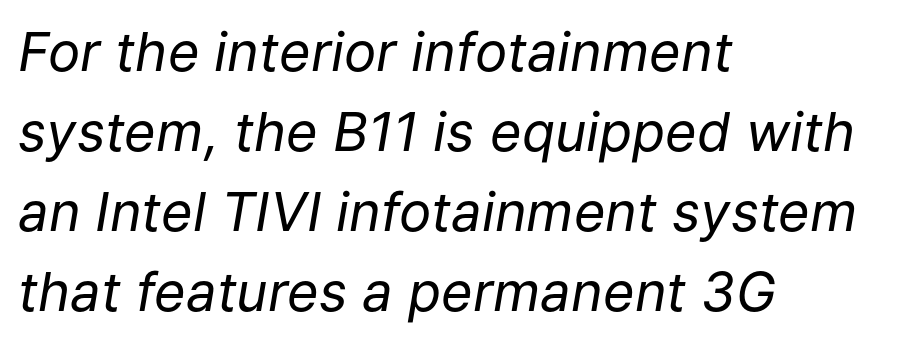
Quick note: italic. No extra tracking has been applied to these lines. Leading matches the norm, producing a regular column. Alignment: flush left. Glance below the letters and you will spot only blank space. Is this a fixed-width face? No — the glyphs have proportional, varying widths.
